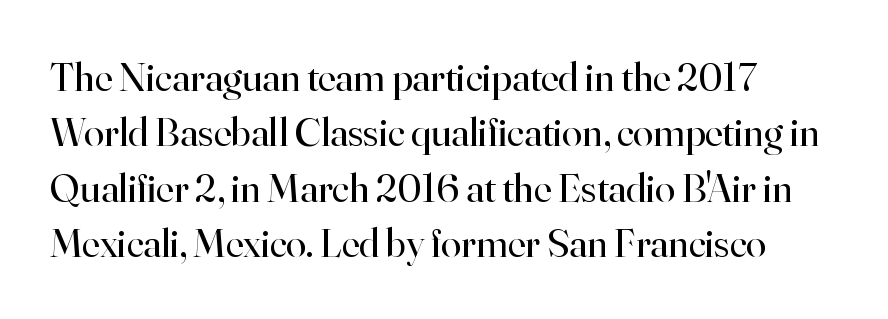
Characters follow at the spacing the type designer built in. Is there much room between lines? A standard amount, neither cramped nor airy. Here the designer chose a conventional face with non-uniform glyph widths. Posture: vertical. Serif or sans? Serif — the stroke terminals have little feet.
